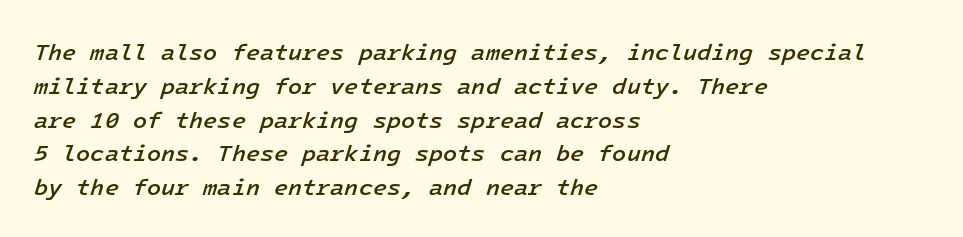
Q: Is the text bold? A: Semi-bold.
Q: Is the text italic (slanted)? A: Yes, it leans right by about 16 degrees.
Q: Is the text underlined? A: No.
Q: How is the paragraph aligned? A: Left-aligned.
Q: Is the spacing between letters normal or unusually wide? A: Normal.
Q: Is the spacing between lines tight, normal or loose? A: Normal.
